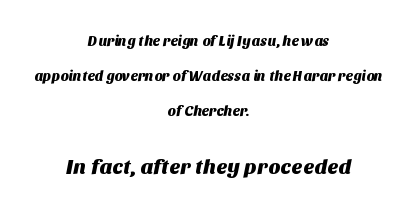
Compared with a flush-left layout, this one balances lines on the center instead. Reading top to bottom, the characters get bigger at the block break. Look at the tracking — it's just the regular setting, nothing added. This sample trades compactness for vertical openness between lines.
